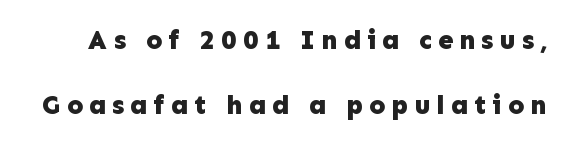
A clean baseline with only descenders dipping below it. Plenty of ink on the page — the face is bold. Compared with typical body copy, the letter spacing here is much looser. The axis of the letterforms is exactly vertical.
